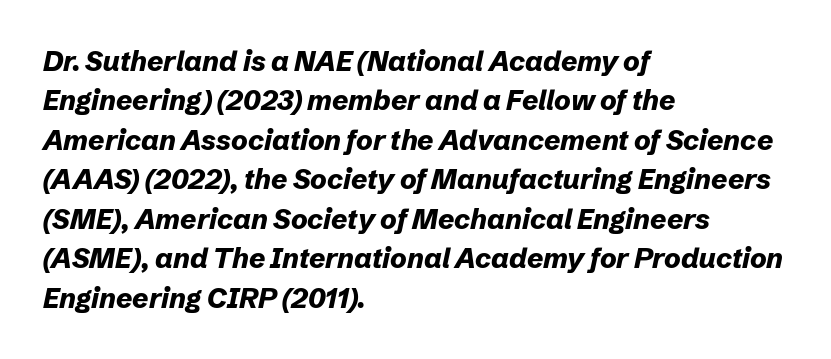
{"italic": "yes", "lean": "right", "slant_degrees": 12, "bold": "yes", "weight": "bold", "width": "normal", "stroke_contrast": "low", "x_height": "medium", "monospaced": "no", "underline": "no", "align": "left", "line_spacing": "normal", "line_spacing_ratio": 1.41, "letter_spacing": "normal", "letter_spacing_em": 0.0, "glyph_px": 28}
